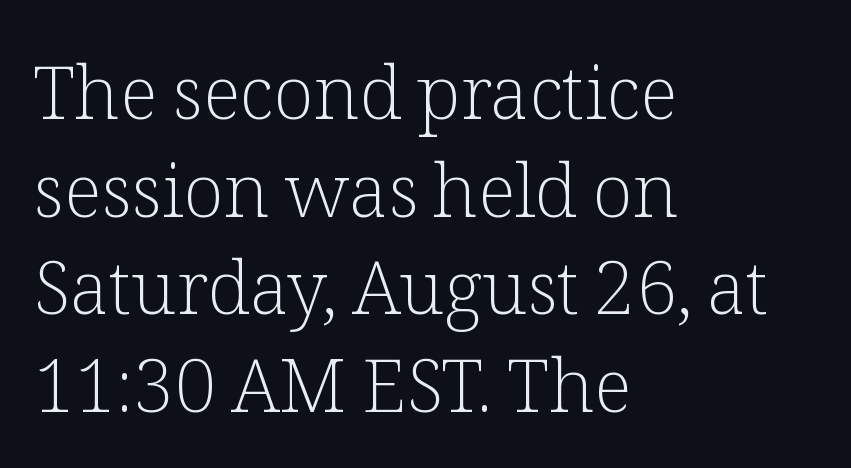
Q: Is the text bold? A: No.
Q: Is the text italic (slanted)? A: No, it is upright.
Q: Is the typeface a serif or a sans-serif typeface? A: Serif.
Q: Is the text underlined? A: No.
Q: How is the paragraph aligned? A: Left-aligned.
Q: Is the spacing between letters normal or unusually wide? A: Normal.
Q: Is the spacing between lines tight, normal or loose? A: Normal.
Q: Width (condensed, normal, or wide)? A: Normal.
Q: Stroke contrast? A: Low.
Q: x-height? A: Medium.
Q: Monospaced? A: No.
